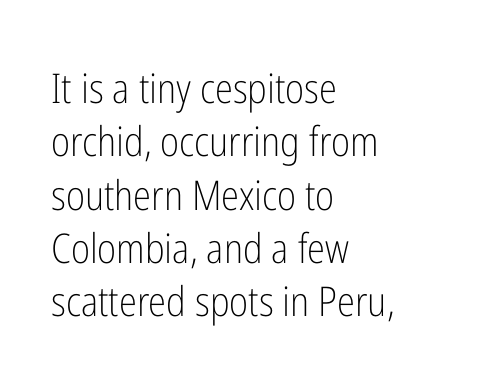
The image shows 41 px light, condensed sans-serif type, upright; set left-aligned, normal line spacing (1.3x), normal letter spacing, not underlined; low stroke contrast and a medium x-height.
